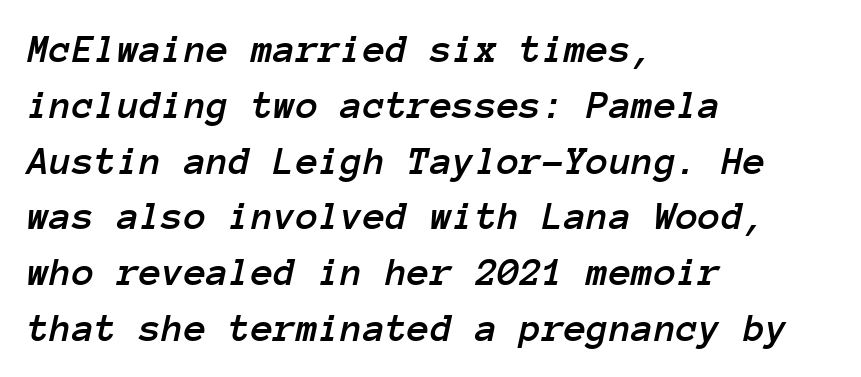
{"italic": "yes", "lean": "right", "slant_degrees": 12, "width": "normal", "stroke_contrast": "low", "x_height": "medium", "monospaced": "yes", "underline": "no", "align": "left", "line_spacing": "normal", "line_spacing_ratio": 1.36, "letter_spacing": "normal", "letter_spacing_em": 0.0, "glyph_px": 41}
